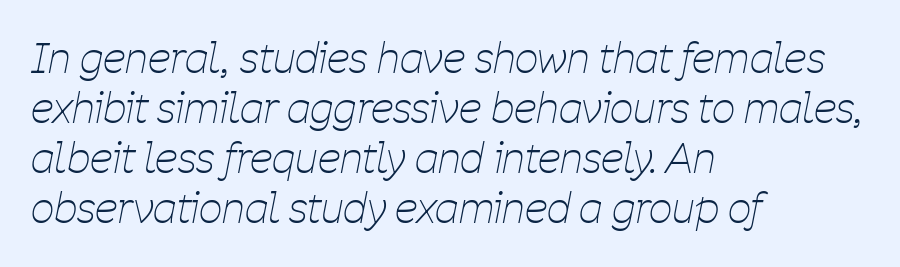
Q: Is the text bold? A: No.
Q: Is the text italic (slanted)? A: Yes, it leans right by about 11 degrees.
Q: Is the text underlined? A: No.
Q: How is the paragraph aligned? A: Left-aligned.
Q: Is the spacing between letters normal or unusually wide? A: Normal.
Q: Width (condensed, normal, or wide)? A: Condensed.
Q: Stroke contrast? A: Low.
Q: x-height? A: Medium.
Q: Monospaced? A: No.
